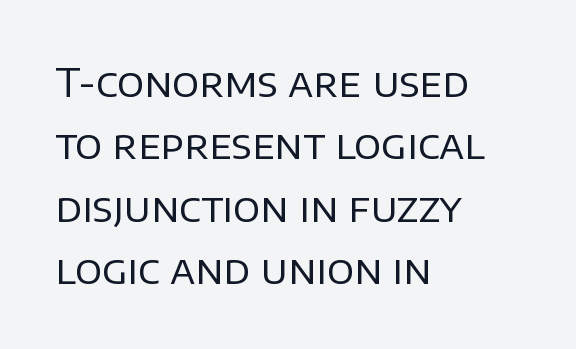
Vertically, the passage feels balanced, rows spaced as you'd expect. Notice how the stems are strictly vertical — no italics here. Clear beneath every line of the passage. No letter is thick-stroked: the sample isn't bold.
